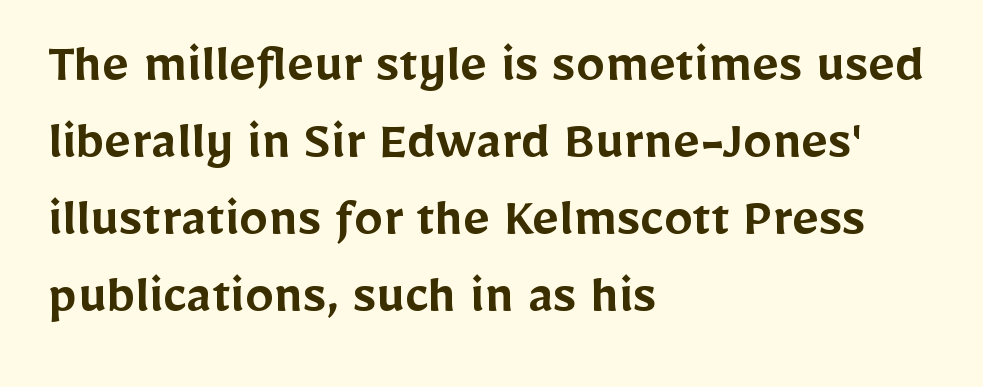
{"serif": "no", "italic": "no", "bold": "semi", "weight": "semibold", "width": "normal", "stroke_contrast": "low", "x_height": "medium", "monospaced": "no", "underline": "no", "align": "left", "line_spacing": "normal", "line_spacing_ratio": 1.33, "letter_spacing": "normal", "letter_spacing_em": 0.0, "glyph_px": 58}
